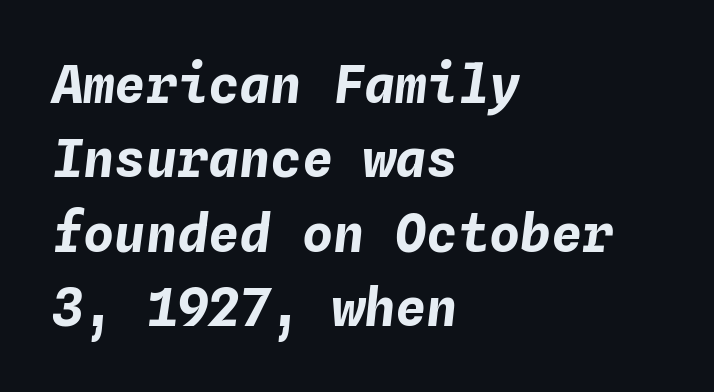
Q: Is the text bold? A: Yes.
Q: Is the text italic (slanted)? A: Yes, it leans right by about 4 degrees.
Q: Is the text underlined? A: No.
Q: How is the paragraph aligned? A: Left-aligned.
Q: Is the spacing between letters normal or unusually wide? A: Normal.
Q: Is the spacing between lines tight, normal or loose? A: Normal.
Q: Width (condensed, normal, or wide)? A: Normal.
Q: Stroke contrast? A: Low.
Q: x-height? A: Medium.
Q: Monospaced? A: Yes.
